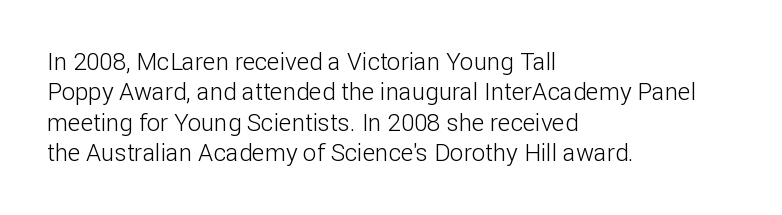
The image shows 24 px text type, upright; set left-aligned, normal line spacing (1.27x), normal letter spacing, not underlined.
